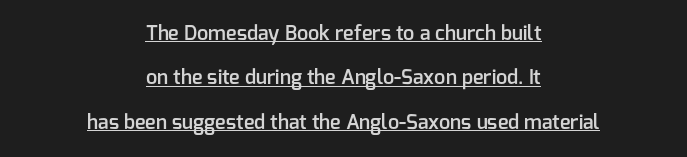
{"italic": "no", "bold": "semi", "underline": "yes", "align": "center", "line_spacing": "loose", "line_spacing_ratio": 2.22, "letter_spacing": "normal", "letter_spacing_em": 0.0, "glyph_px": 20}
